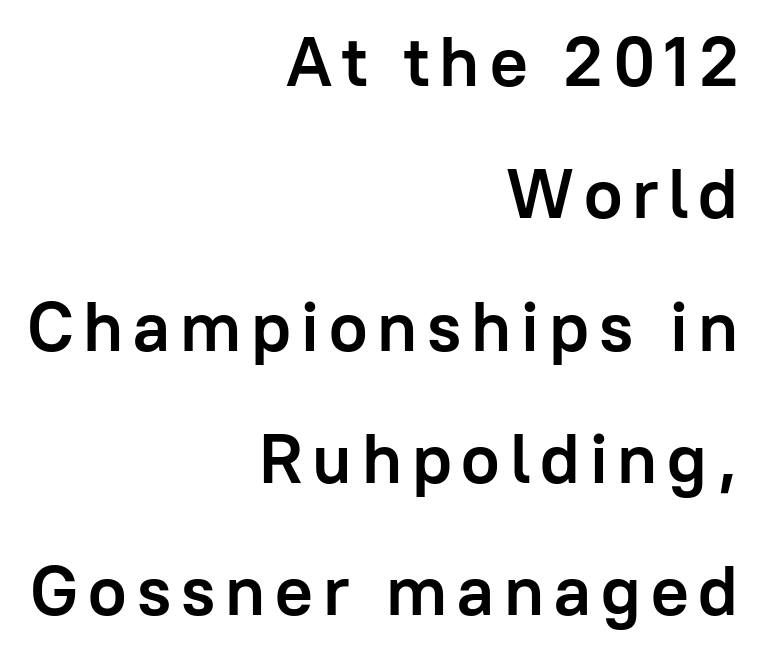
{"serif": "no", "italic": "no", "bold": "yes", "weight": "semibold", "width": "normal", "stroke_contrast": "low", "x_height": "medium", "monospaced": "no", "underline": "no", "align": "right", "line_spacing_ratio": 1.89, "glyph_px": 70}
